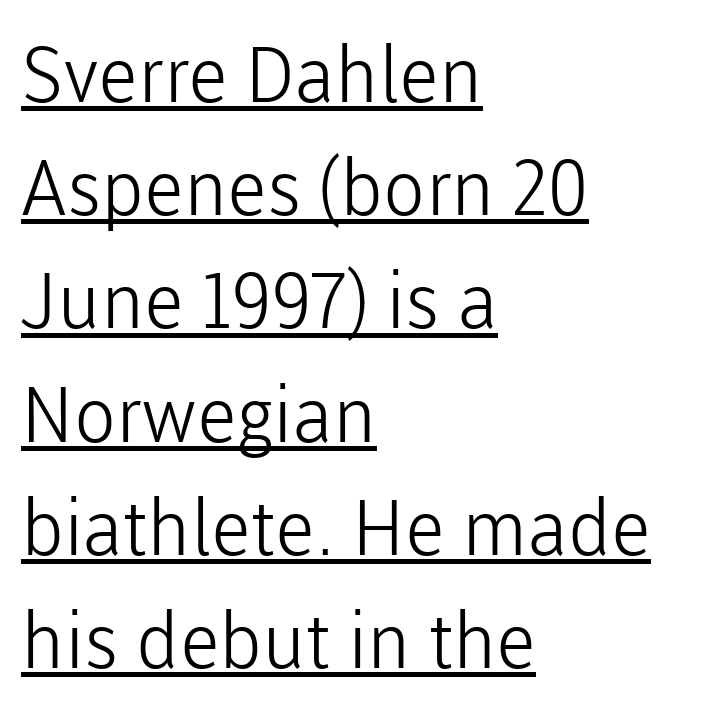
{"serif": "no", "italic": "no", "bold": "no", "weight": "light", "width": "normal", "stroke_contrast": "low", "x_height": "medium", "monospaced": "no", "underline": "yes", "align": "left", "line_spacing": "normal", "line_spacing_ratio": 1.47, "letter_spacing": "normal", "letter_spacing_em": 0.0, "glyph_px": 77}
